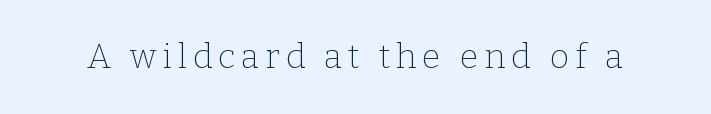
{"serif": "yes", "italic": "no", "bold": "no", "weight": "thin", "width": "normal", "stroke_contrast": "low", "x_height": "medium", "monospaced": "no", "underline": "no", "glyph_px": 34}
